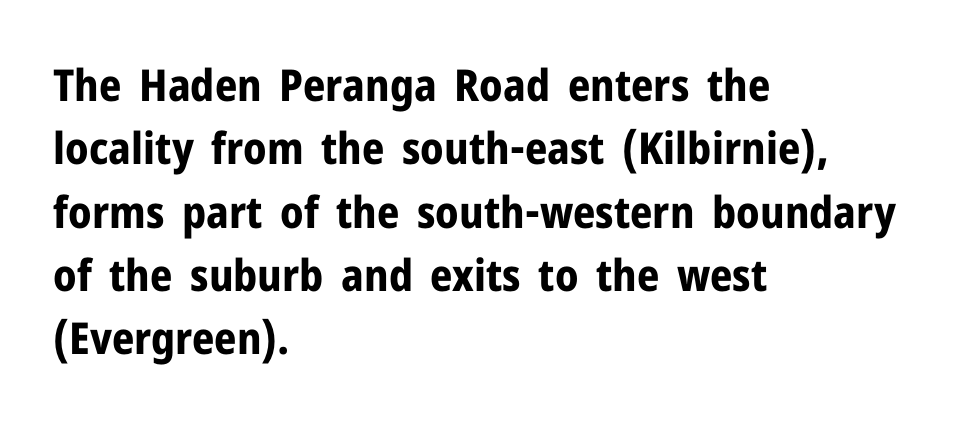
Q: Is the text bold? A: Yes.
Q: Is the text italic (slanted)? A: No, it is upright.
Q: Is the typeface a serif or a sans-serif typeface? A: Sans-serif.
Q: Is the text underlined? A: No.
Q: How is the paragraph aligned? A: Left-aligned.
Q: Is the spacing between letters normal or unusually wide? A: Normal.
Q: Is the spacing between lines tight, normal or loose? A: Normal.
Q: Width (condensed, normal, or wide)? A: Normal.
Q: Stroke contrast? A: Low.
Q: x-height? A: Medium.
Q: Monospaced? A: No.
